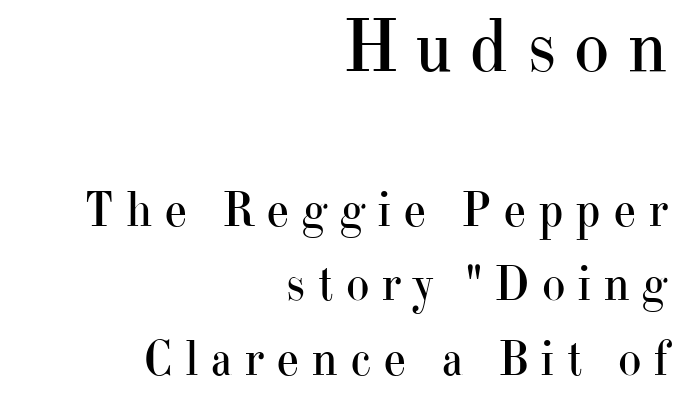
The rendering uses natural spacing where letterforms have individual widths. The foot of each line stays bare and open. The more generous point size was reserved for the upper chunk. The type family on display is of the serif kind. Alignment: flush right. Stem width sits at or under what a default text font uses.
